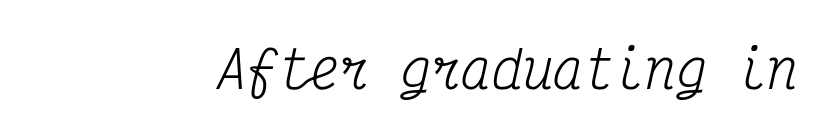
Q: Is the text bold? A: No.
Q: Is the text italic (slanted)? A: Yes, it leans right by about 12 degrees.
Q: Is the typeface a serif or a sans-serif typeface? A: Serif.
Q: Is the text underlined? A: No.
Q: Is the spacing between letters normal or unusually wide? A: Normal.
Q: Width (condensed, normal, or wide)? A: Condensed.
Q: Stroke contrast? A: Medium.
Q: x-height? A: Medium.
Q: Monospaced? A: Yes.
